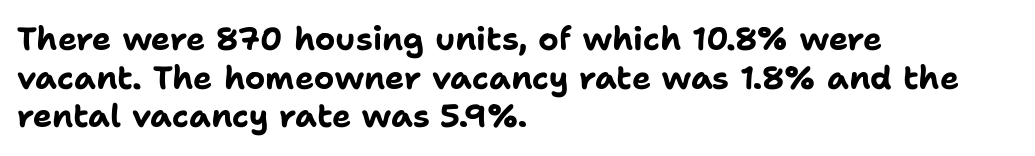
The image shows 32 px bold sans-serif type, upright; set left-aligned, line spacing 1.21x, normal letter spacing, not underlined; low stroke contrast and a medium x-height.
